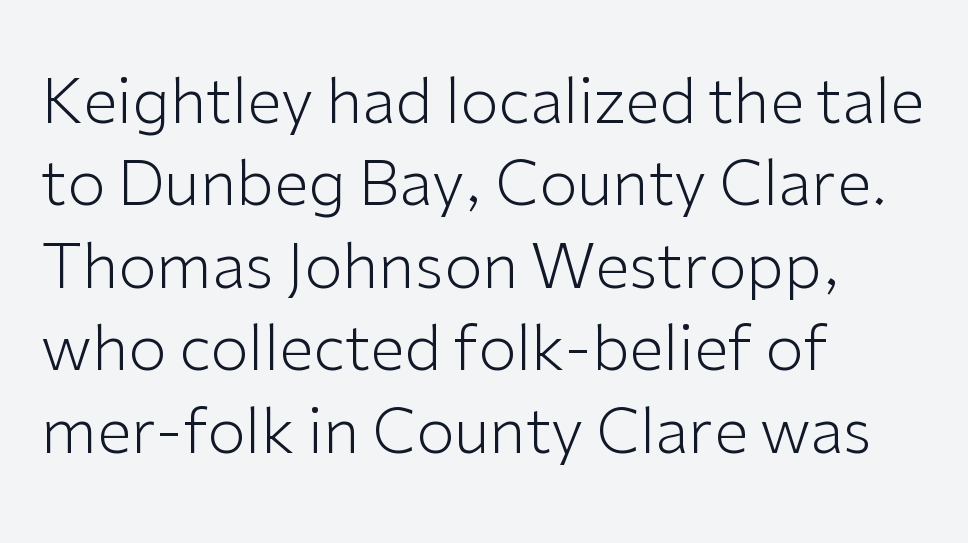
{"serif": "no", "italic": "no", "bold": "no", "weight": "light", "width": "normal", "stroke_contrast": "low", "x_height": "medium", "monospaced": "no", "underline": "no", "align": "left", "line_spacing": "normal", "line_spacing_ratio": 1.33, "letter_spacing": "normal", "letter_spacing_em": 0.0, "glyph_px": 62}
